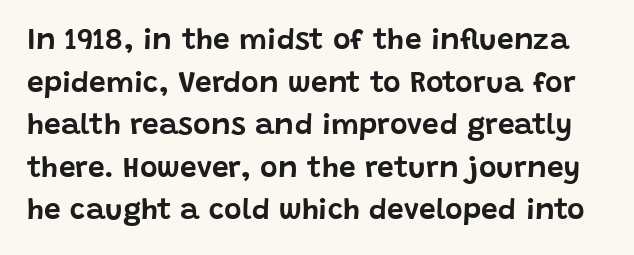
{"serif": "no", "italic": "no", "width": "normal", "stroke_contrast": "low", "x_height": "large", "monospaced": "no", "underline": "no", "line_spacing": "normal", "line_spacing_ratio": 1.42, "letter_spacing": "normal", "letter_spacing_em": 0.0, "glyph_px": 30}
